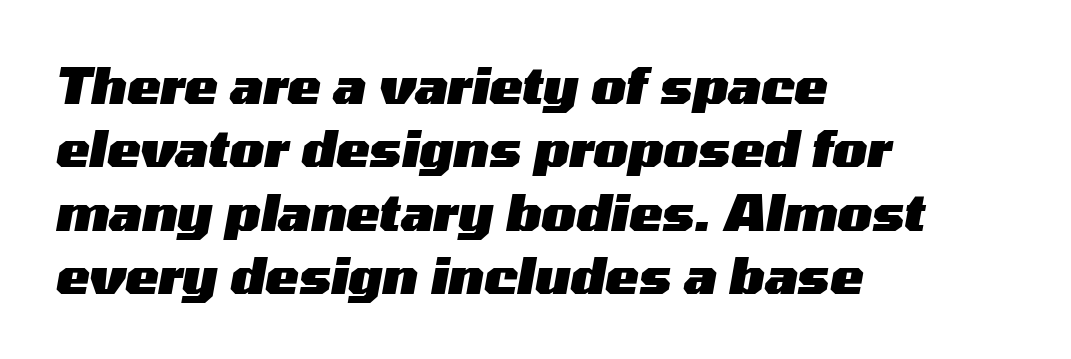
{"italic": "yes", "lean": "right", "slant_degrees": 10, "bold": "yes", "weight": "heavy", "width": "wide", "stroke_contrast": "medium", "x_height": "medium", "monospaced": "no", "underline": "no", "align": "left", "line_spacing": "normal", "line_spacing_ratio": 1.27, "letter_spacing": "normal", "letter_spacing_em": 0.0, "glyph_px": 50}
